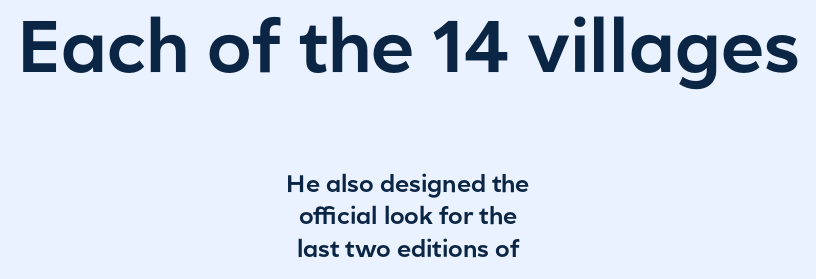
{"serif": "no", "italic": "no", "width": "normal", "stroke_contrast": "low", "x_height": "medium", "monospaced": "no", "underline": "no", "align": "center", "line_spacing": "normal", "line_spacing_ratio": 1.35, "letter_spacing": "normal", "letter_spacing_em": 0.0, "larger_block": "first", "size_ratio": 3.04, "glyph_px": 73}
